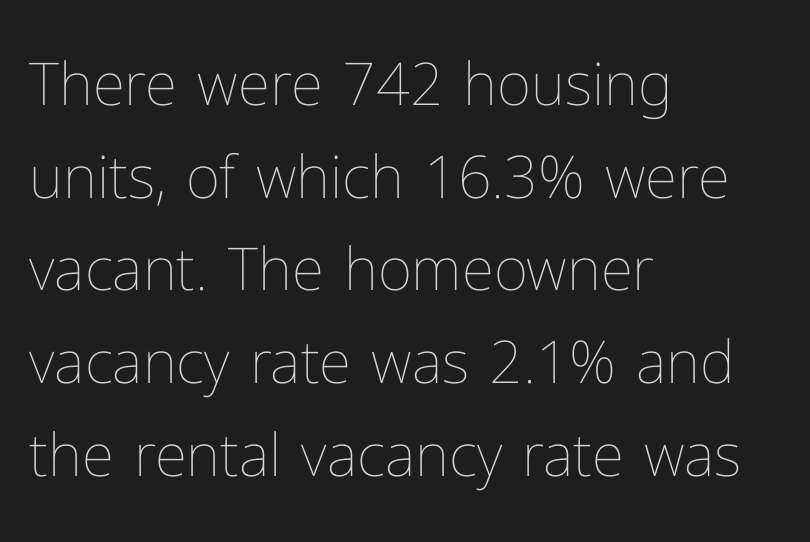
Q: Is the text bold? A: No.
Q: Is the text italic (slanted)? A: No, it is upright.
Q: Is the text underlined? A: No.
Q: How is the paragraph aligned? A: Left-aligned.
Q: Is the spacing between letters normal or unusually wide? A: Normal.
Q: Is the spacing between lines tight, normal or loose? A: Normal.
Q: Width (condensed, normal, or wide)? A: Normal.
Q: Stroke contrast? A: Low.
Q: x-height? A: Medium.
Q: Monospaced? A: No.
